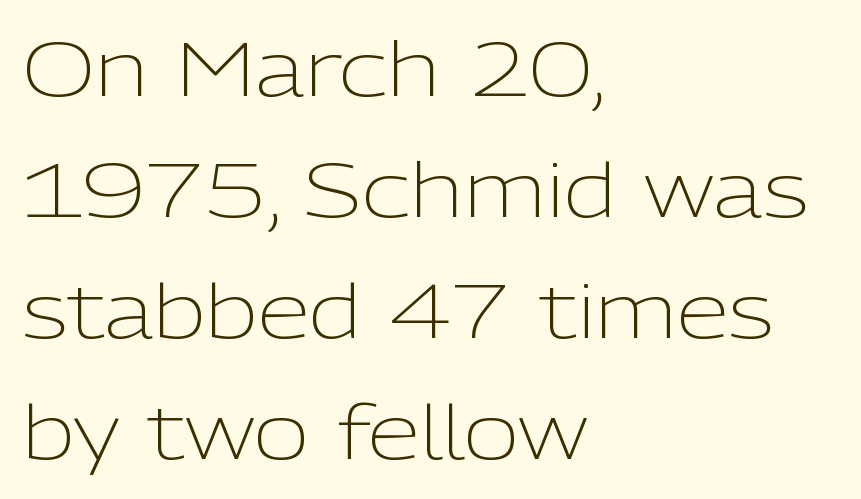
{"serif": "no", "italic": "no", "bold": "no", "weight": "light", "width": "normal", "stroke_contrast": "low", "x_height": "medium", "monospaced": "no", "underline": "no", "align": "left", "line_spacing": "normal", "line_spacing_ratio": 1.59, "letter_spacing": "normal", "letter_spacing_em": 0.0, "glyph_px": 76}
